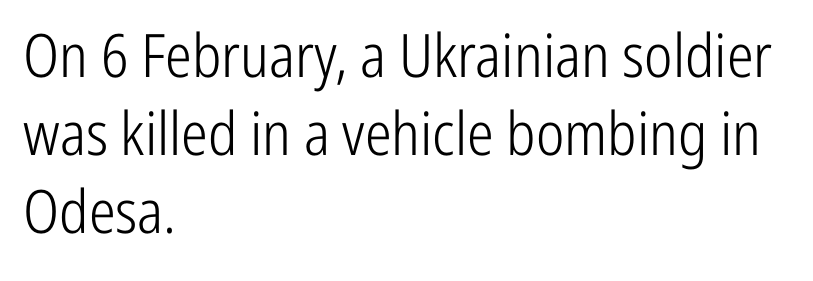
This sample uses plain, unmodified letter spacing. Does the leading feel generous? No, just average. No italicization has been applied; the sample stays upright. The glyphs in this specimen are sans serif. Teacher's note: observe the even left margin — that is flush-left alignment. On a weight scale, this lands at 450 or below.
